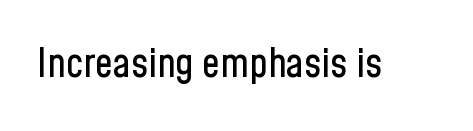
The image shows 40 px condensed sans-serif type, upright; set normal letter spacing, not underlined; low stroke contrast and a medium x-height.
